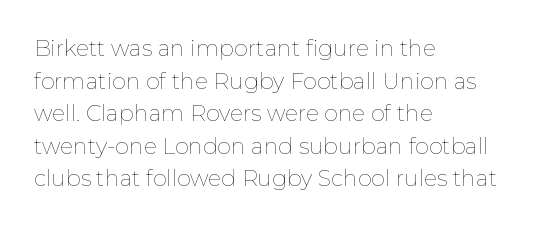
Rows of type keep a routine distance in the vertical direction. The space beneath each line is pristine and unruled. Which margin do the lines hug? The left one — the right edge is uneven. The letterforms sit shoulder to shoulder at normal distance.
